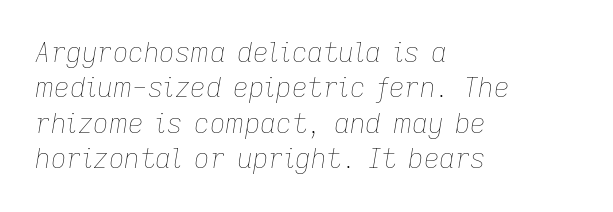
{"italic": "yes", "lean": "right", "slant_degrees": 9, "bold": "no", "underline": "no", "align": "left", "line_spacing": "normal", "line_spacing_ratio": 1.31, "letter_spacing": "normal", "letter_spacing_em": 0.0, "glyph_px": 27}
